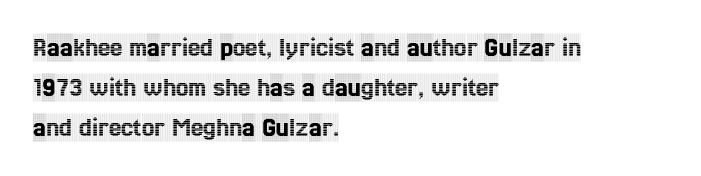
The image shows 28 px condensed serif type, upright; set left-aligned, normal line spacing (1.43x), normal letter spacing, not underlined; a large x-height.
